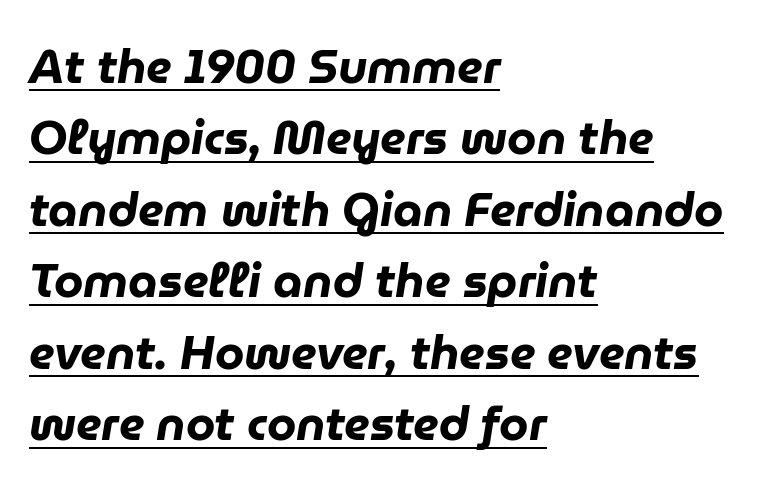
Q: Is the text bold? A: Yes.
Q: Is the text italic (slanted)? A: Yes, it leans right by about 9 degrees.
Q: Is the text underlined? A: Yes.
Q: How is the paragraph aligned? A: Left-aligned.
Q: Is the spacing between letters normal or unusually wide? A: Normal.
Q: Is the spacing between lines tight, normal or loose? A: Normal.
Q: Width (condensed, normal, or wide)? A: Normal.
Q: Stroke contrast? A: Low.
Q: x-height? A: Medium.
Q: Monospaced? A: No.
